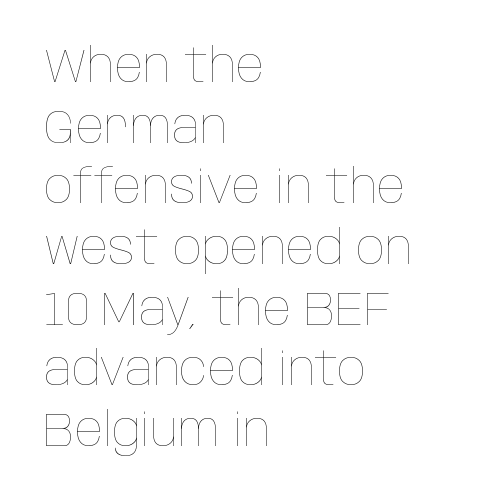
Horizontal alignment here is leftward, the default for most running prose. Whoever set this chose a conventional vertical rhythm. These lines were composed using upright roman letters. The space directly below the letters is spotless. Do the characters align in a grid? No, the font is proportional. Caption: standard tracking, unaltered.
